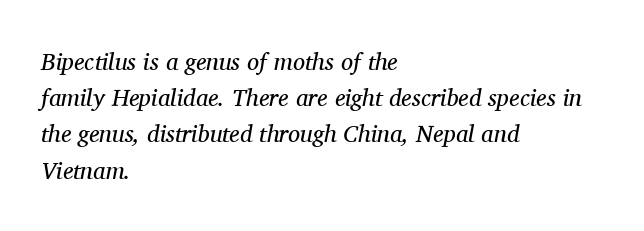
Q: Is the text bold? A: No.
Q: Is the text italic (slanted)? A: Yes, it leans right by about 11 degrees.
Q: Is the text underlined? A: No.
Q: How is the paragraph aligned? A: Left-aligned.
Q: Is the spacing between letters normal or unusually wide? A: Normal.
Q: Is the spacing between lines tight, normal or loose? A: Normal.
